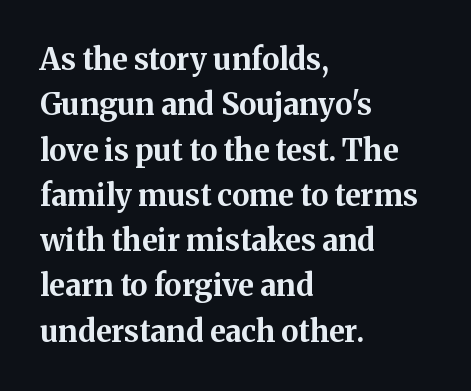
Here the designer chose a conventional face with non-uniform glyph widths. Underline: absent. These words are printed bold, with thick strokes throughout. Every row of glyphs begins at an identical x-position on the left. If you drew a line through each stem, it would be perfectly vertical.
